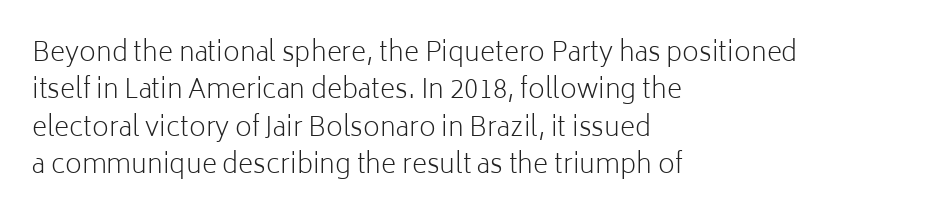
Q: Is the text bold? A: No.
Q: Is the text italic (slanted)? A: No, it is upright.
Q: Is the text underlined? A: No.
Q: How is the paragraph aligned? A: Left-aligned.
Q: Is the spacing between letters normal or unusually wide? A: Normal.
Q: Is the spacing between lines tight, normal or loose? A: Normal.
